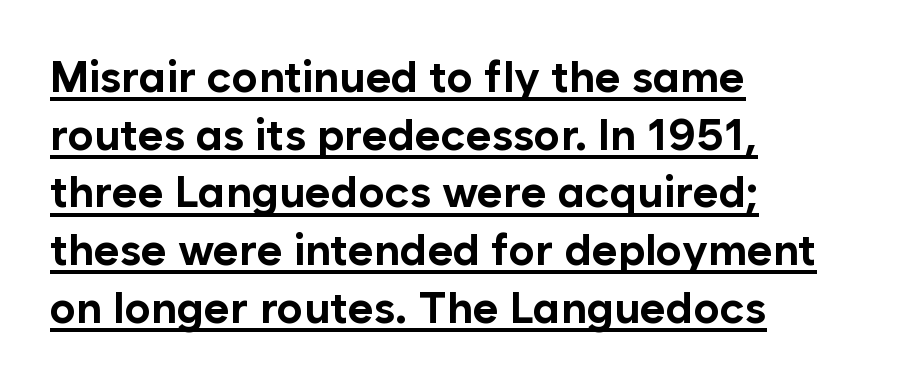
Is this a fixed-width face? No — the glyphs have proportional, varying widths. The lines in this sample share a left origin and differ only in where they stop. Strong, thick strokes mark this as bold type. Quick note: not italic, upright. Vertically, the passage feels balanced, rows spaced as you'd expect.
